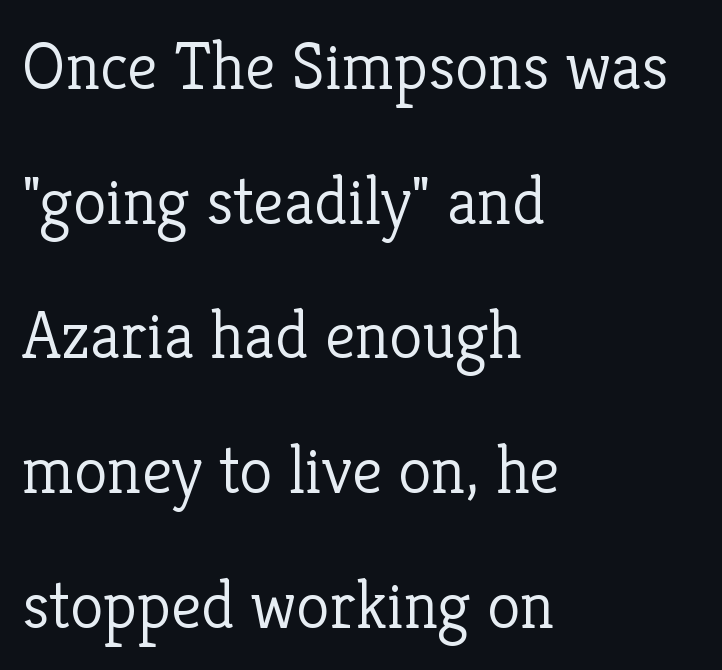
Plain, unruled lines of type. A typesetter would call this proportional, since set widths differ per character. The face used here is seriffed, in the tradition of book romans. Each stroke keeps to a modest, everyday thickness or less. Rendered with straight, roman letterforms. Quick note: interline space is abundant.
